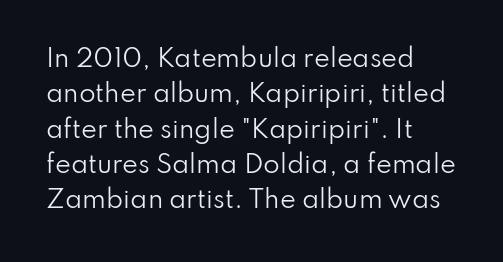
Tracking value appears to be zero — textbook default spacing. Posture: straight, roman, zero tilt. Leftover space on each line is placed entirely after the last word. This is not heavy type; no bold has been used.
